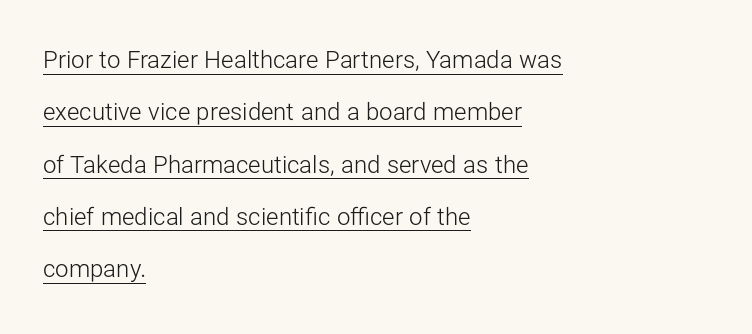
{"italic": "no", "bold": "no", "underline": "yes", "align": "left", "line_spacing": "loose", "line_spacing_ratio": 2.18, "letter_spacing": "normal", "letter_spacing_em": 0.0, "glyph_px": 24}
